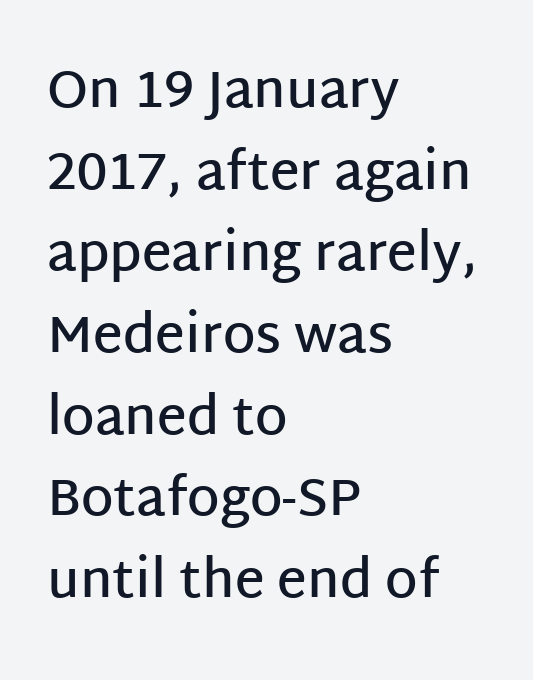
{"serif": "no", "italic": "no", "bold": "semi", "weight": "semibold", "width": "normal", "stroke_contrast": "low", "x_height": "large", "monospaced": "no", "underline": "no", "align": "left", "line_spacing": "normal", "line_spacing_ratio": 1.57, "letter_spacing": "normal", "letter_spacing_em": 0.0, "glyph_px": 52}
